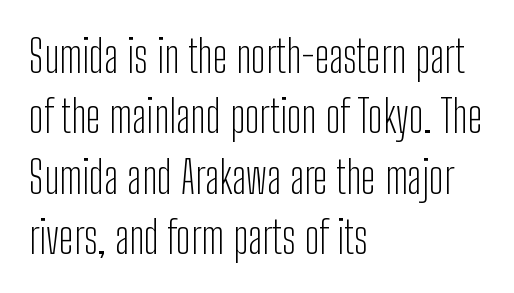
The image shows 44 px light, condensed sans-serif type, upright; set left-aligned, normal line spacing (1.37x), normal letter spacing, not underlined; low stroke contrast and a medium x-height.
